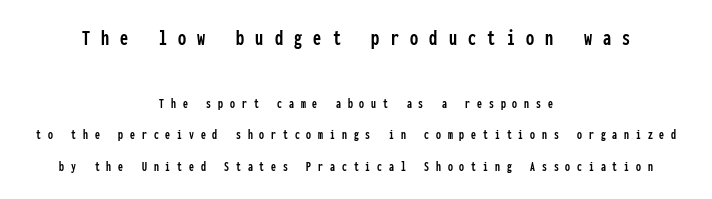
Q: Is the text italic (slanted)? A: No, it is upright.
Q: Is the text underlined? A: No.
Q: How is the paragraph aligned? A: Centered.
Q: Is the spacing between letters normal or unusually wide? A: Unusually wide.
Q: Is the spacing between lines tight, normal or loose? A: Loose.
Q: Which block of text is set in a larger size, the first (top) or the second (bottom)? A: The first (top) one.
